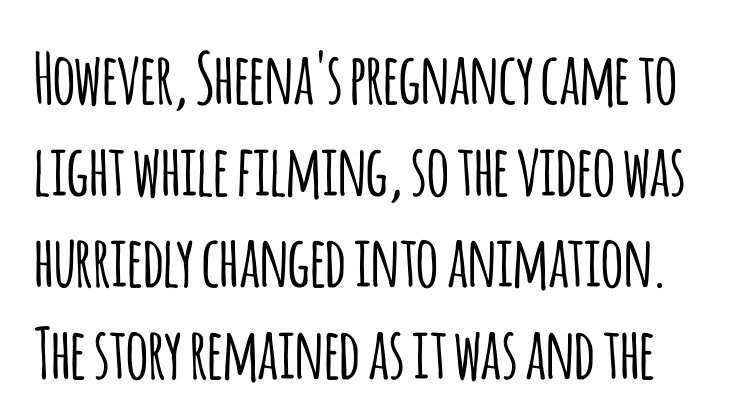
The image shows 70 px condensed sans-serif type, upright; set normal line spacing (1.31x), normal letter spacing, not underlined; low stroke contrast and a large x-height.
